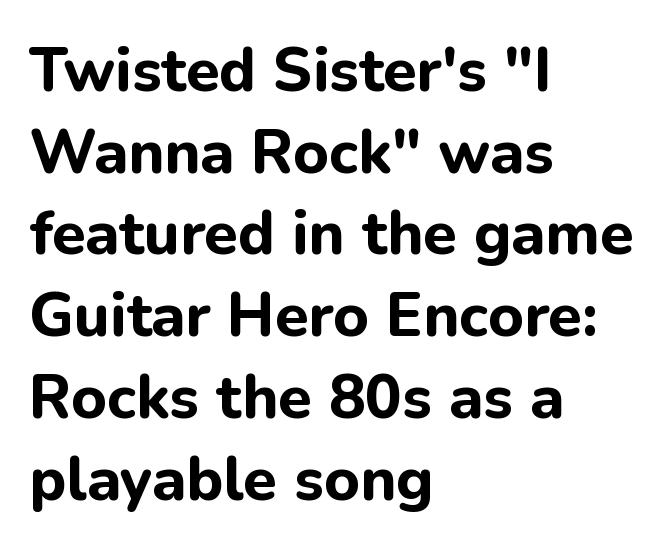
{"serif": "no", "italic": "no", "bold": "yes", "weight": "bold", "width": "normal", "stroke_contrast": "low", "x_height": "medium", "monospaced": "no", "underline": "no", "align": "left", "line_spacing": "normal", "line_spacing_ratio": 1.34, "letter_spacing": "normal", "letter_spacing_em": 0.0, "glyph_px": 61}
